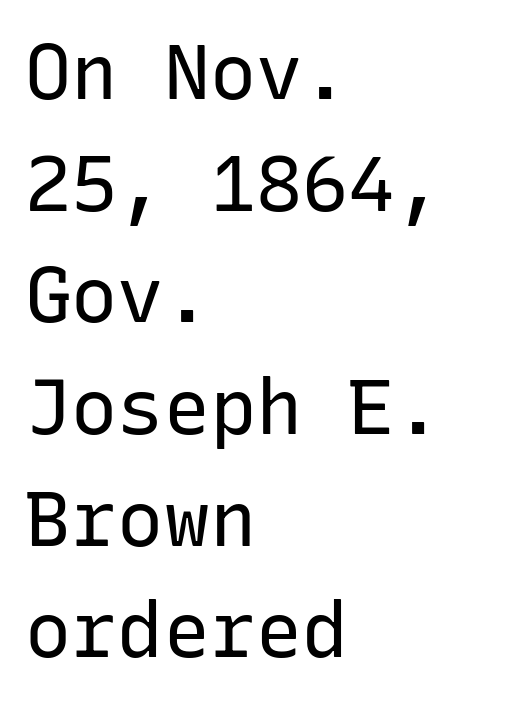
Q: Is the text bold? A: No.
Q: Is the text italic (slanted)? A: No, it is upright.
Q: Is the typeface a serif or a sans-serif typeface? A: Sans-serif.
Q: Is the text underlined? A: No.
Q: How is the paragraph aligned? A: Left-aligned.
Q: Is the spacing between letters normal or unusually wide? A: Normal.
Q: Is the spacing between lines tight, normal or loose? A: Normal.
Q: Width (condensed, normal, or wide)? A: Normal.
Q: Stroke contrast? A: Low.
Q: x-height? A: Medium.
Q: Monospaced? A: Yes.
